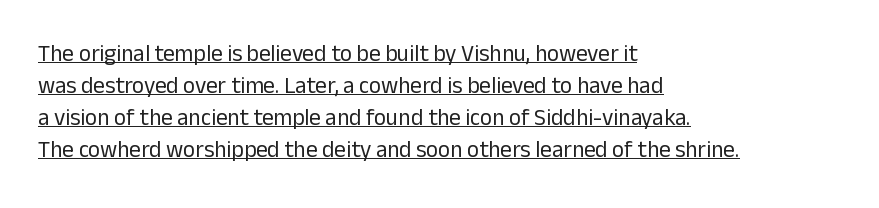
{"italic": "no", "bold": "no", "underline": "yes", "align": "left", "line_spacing": "normal", "line_spacing_ratio": 1.39, "letter_spacing": "normal", "letter_spacing_em": 0.0, "glyph_px": 23}
